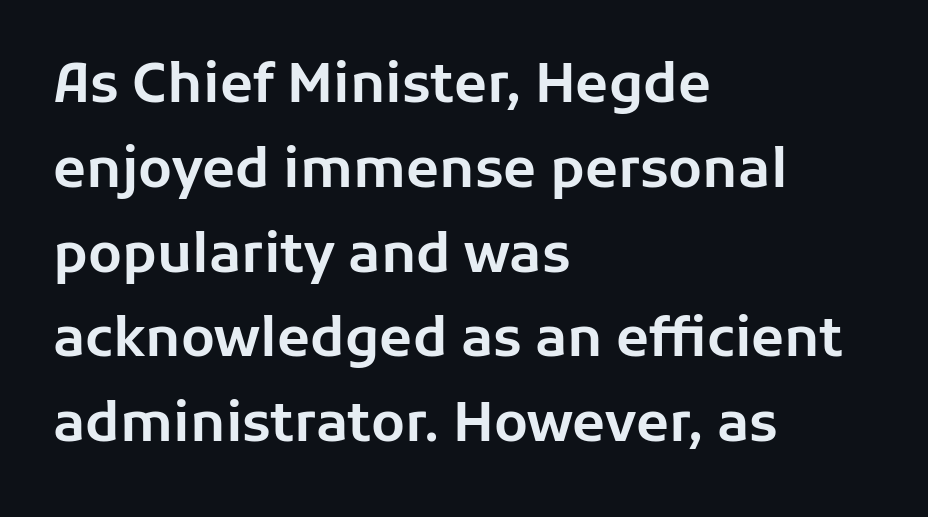
{"serif": "no", "italic": "no", "width": "normal", "stroke_contrast": "low", "x_height": "medium", "monospaced": "no", "underline": "no", "align": "left", "line_spacing": "normal", "line_spacing_ratio": 1.57, "letter_spacing": "normal", "letter_spacing_em": 0.0, "glyph_px": 54}
